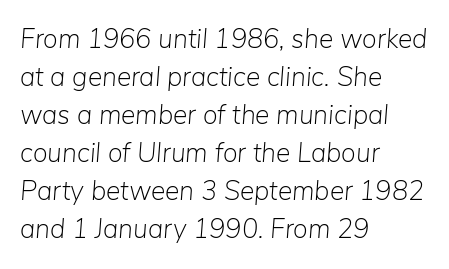
This sample uses an oblique cut, with every glyph tilted off the vertical. This rendering features lettering with no underline. Bold? No — there's no thickening of the strokes. Horizontally, the lines are justified to the leading edge only. Caption: standard tracking, unaltered. The passage shown stacks its lines at a standard gap.
